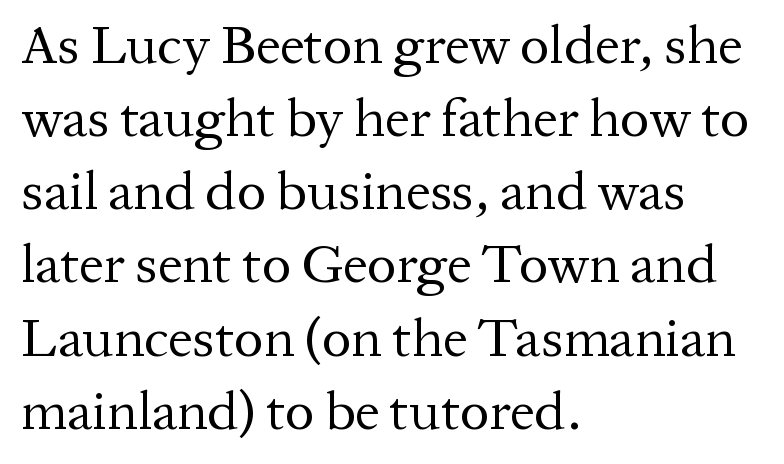
Short and long lines alike share a common starting point at left. This sample has the flowing, uneven cadence of proportional lettering. The horizontal fit of the characters is conventional and even. Posture: straight, roman, zero tilt.
